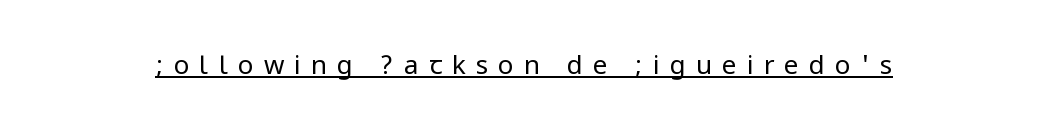
This is roman type, the default non-slanted kind. Quick note: underline on. This sample uses expanded letter spacing, leaving extra air between glyphs. Weight: in the light-to-regular range.
